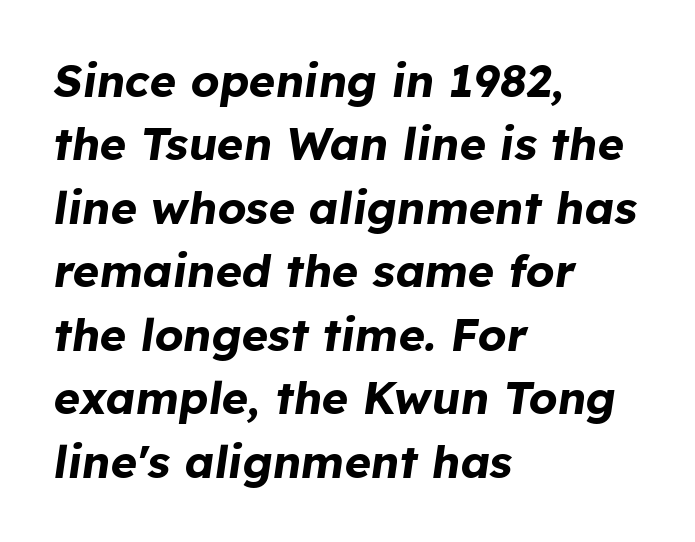
Q: Is the text bold? A: Yes.
Q: Is the text italic (slanted)? A: Yes, it leans right by about 8 degrees.
Q: Is the text underlined? A: No.
Q: How is the paragraph aligned? A: Left-aligned.
Q: Is the spacing between letters normal or unusually wide? A: Normal.
Q: Is the spacing between lines tight, normal or loose? A: Normal.
Q: Width (condensed, normal, or wide)? A: Normal.
Q: Stroke contrast? A: Low.
Q: x-height? A: Medium.
Q: Monospaced? A: No.
